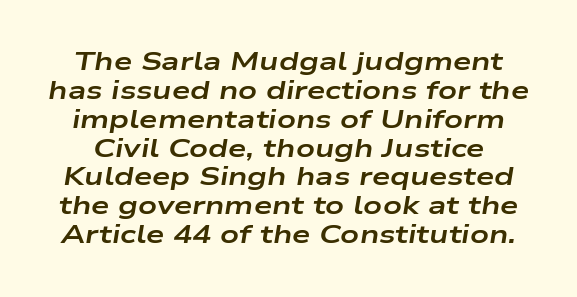
Q: Is the text bold? A: Yes.
Q: Is the text italic (slanted)? A: Yes, it leans right by about 9 degrees.
Q: Is the text underlined? A: No.
Q: Is the spacing between letters normal or unusually wide? A: Normal.
Q: Is the spacing between lines tight, normal or loose? A: Tight.
